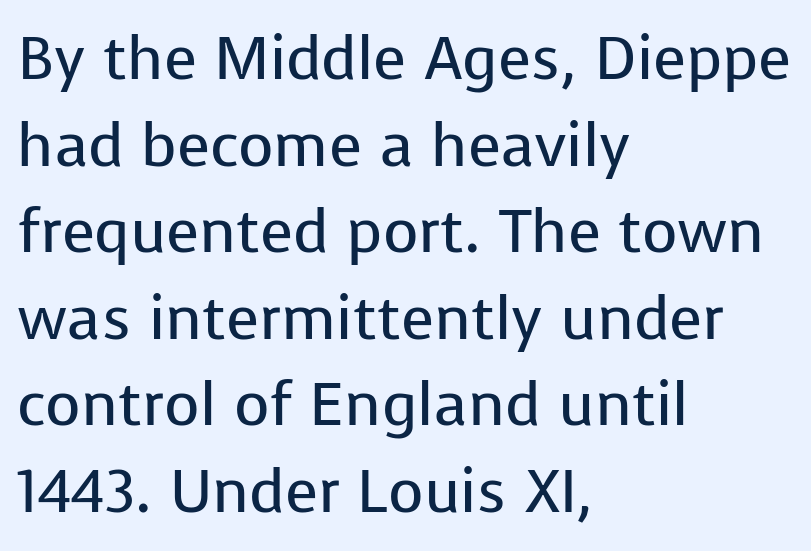
{"serif": "no", "italic": "no", "bold": "no", "weight": "regular", "width": "normal", "stroke_contrast": "low", "x_height": "medium", "monospaced": "no", "underline": "no", "align": "left", "line_spacing": "normal", "line_spacing_ratio": 1.42, "letter_spacing": "normal", "letter_spacing_em": 0.0, "glyph_px": 61}
